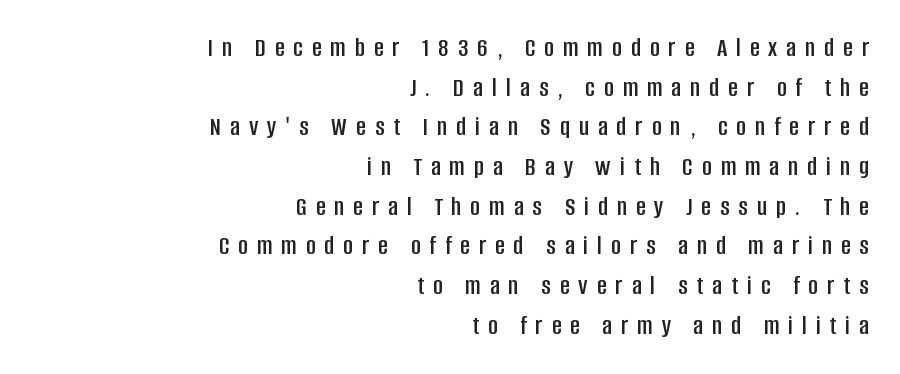
Q: Is the text italic (slanted)? A: No, it is upright.
Q: Is the text underlined? A: No.
Q: How is the paragraph aligned? A: Right-aligned.
Q: Is the spacing between letters normal or unusually wide? A: Unusually wide.
Q: Is the spacing between lines tight, normal or loose? A: Normal.
